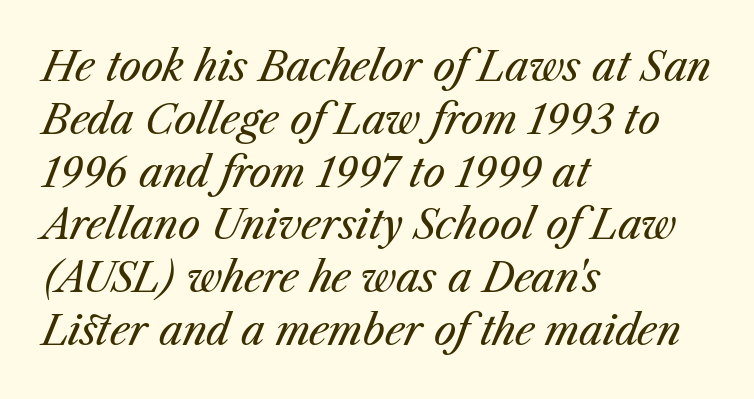
Q: Is the text bold? A: No.
Q: Is the text italic (slanted)? A: Yes, it leans right by about 23 degrees.
Q: Is the text underlined? A: No.
Q: How is the paragraph aligned? A: Left-aligned.
Q: Is the spacing between letters normal or unusually wide? A: Normal.
Q: Is the spacing between lines tight, normal or loose? A: Normal.
Q: Width (condensed, normal, or wide)? A: Normal.
Q: Stroke contrast? A: Medium.
Q: x-height? A: Medium.
Q: Monospaced? A: No.
